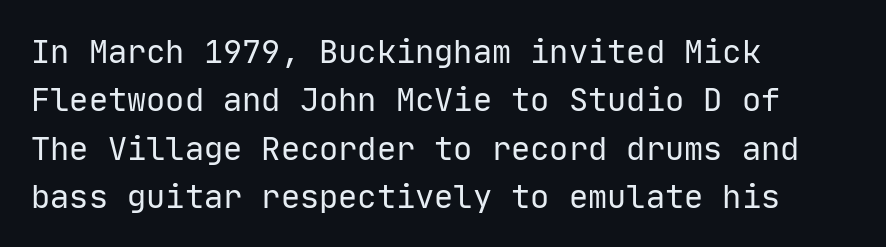
Rows of type keep a routine distance in the vertical direction. The letters sit at their default tracking, neither squeezed nor spread. Examine the stroke ends and you'll find no serifs. The words here are not underlined.
